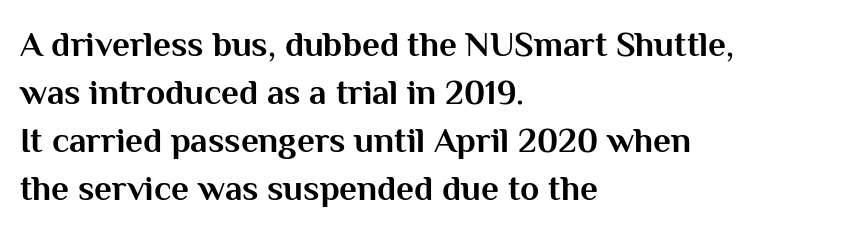
The image shows 35 px bold sans-serif type, upright; set left-aligned, normal line spacing (1.37x), normal letter spacing, not underlined; medium stroke contrast and a medium x-height.
